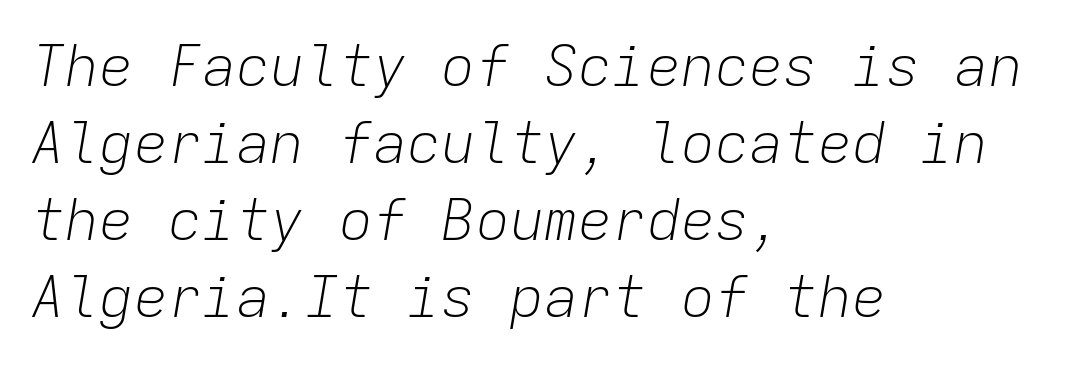
{"italic": "yes", "lean": "right", "slant_degrees": 9, "bold": "no", "weight": "light", "width": "normal", "stroke_contrast": "low", "x_height": "medium", "monospaced": "yes", "underline": "no", "align": "left", "line_spacing": "normal", "line_spacing_ratio": 1.35, "letter_spacing": "normal", "letter_spacing_em": 0.0, "glyph_px": 57}
